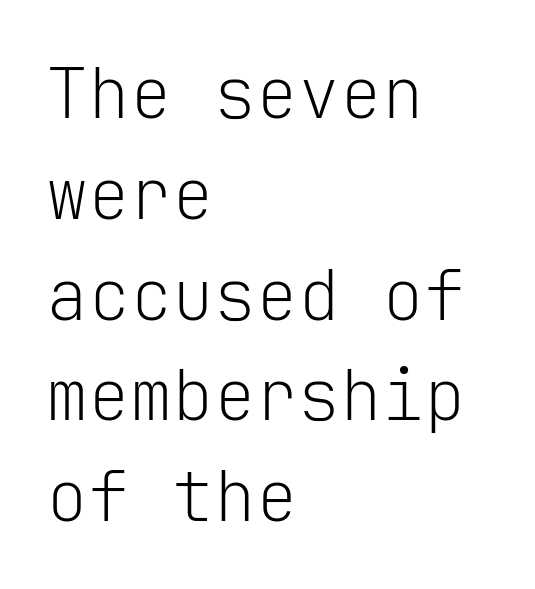
Q: Is the text bold? A: No.
Q: Is the text italic (slanted)? A: No, it is upright.
Q: Is the typeface a serif or a sans-serif typeface? A: Sans-serif.
Q: Is the text underlined? A: No.
Q: How is the paragraph aligned? A: Left-aligned.
Q: Is the spacing between letters normal or unusually wide? A: Normal.
Q: Is the spacing between lines tight, normal or loose? A: Normal.
Q: Width (condensed, normal, or wide)? A: Normal.
Q: Stroke contrast? A: Low.
Q: x-height? A: Medium.
Q: Monospaced? A: Yes.
